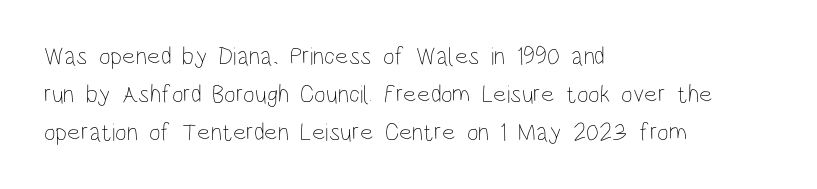
{"italic": "no", "bold": "no", "underline": "no", "align": "left", "line_spacing": "normal", "line_spacing_ratio": 1.52, "letter_spacing": "normal", "letter_spacing_em": 0.0, "glyph_px": 25}
